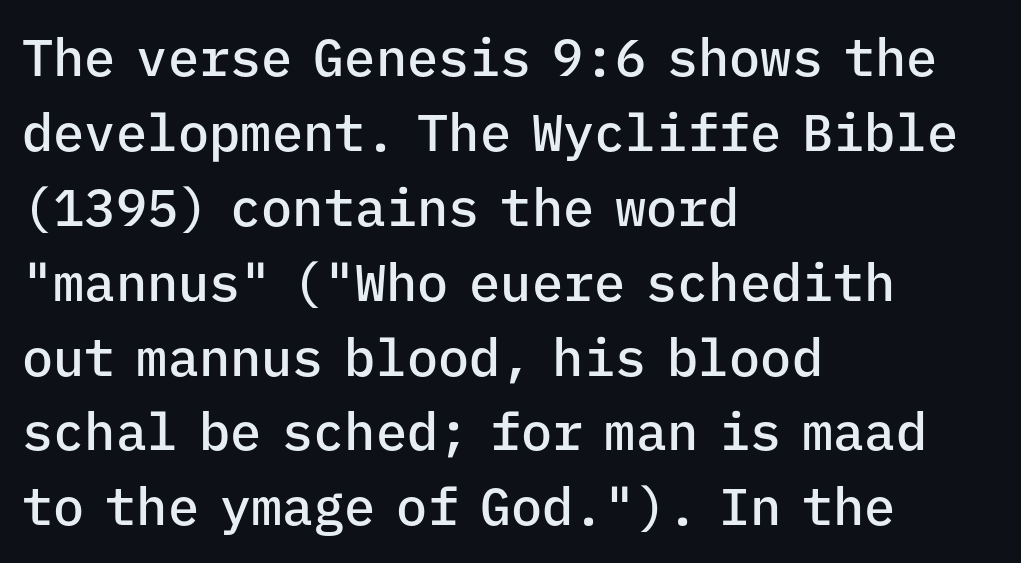
Note the uniform advance width — an 'i' takes as much space as an 'm'. The lettering holds an erect, upright posture throughout. Stroke thickness is moderately raised; the sample reads as semibold. The face used here is a sans, in the tradition of grotesques and geometrics. This sample keeps an unexceptional amount of space between lines. Any mark beneath the type? The region is blank.
